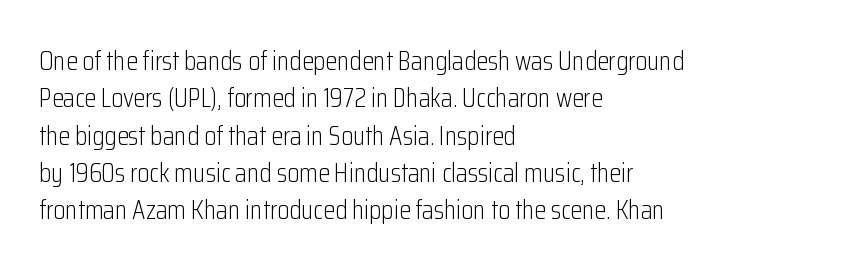
{"italic": "no", "bold": "no", "underline": "no", "align": "left", "line_spacing": "normal", "line_spacing_ratio": 1.38, "letter_spacing": "normal", "letter_spacing_em": 0.0, "glyph_px": 27}
